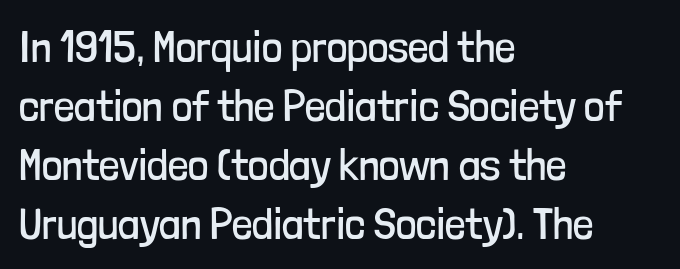
The block of text has a typical density, with ordinary space between rows. Check under the words: just untouched page. What kind of face is this? One without serifs — a sans. Leftover space on each line is placed entirely after the last word. You could not count columns in this text — the font is proportionally spaced. Summary of weight: not heavy and not bold.
